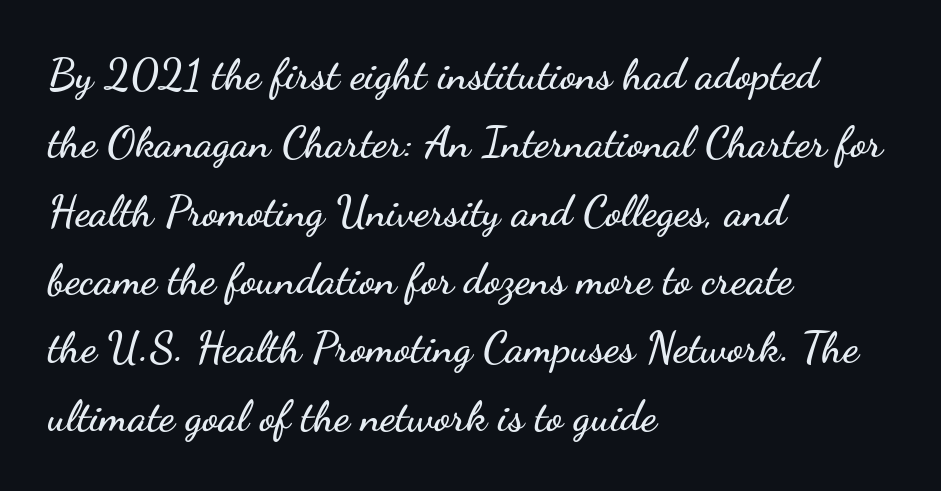
Q: Is the text italic (slanted)? A: Yes.
Q: Is the typeface a serif or a sans-serif typeface? A: Sans-serif.
Q: Is the text underlined? A: No.
Q: How is the paragraph aligned? A: Left-aligned.
Q: Is the spacing between letters normal or unusually wide? A: Normal.
Q: Is the spacing between lines tight, normal or loose? A: Normal.
Q: Width (condensed, normal, or wide)? A: Wide.
Q: Stroke contrast? A: Low.
Q: x-height? A: Small.
Q: Monospaced? A: No.
